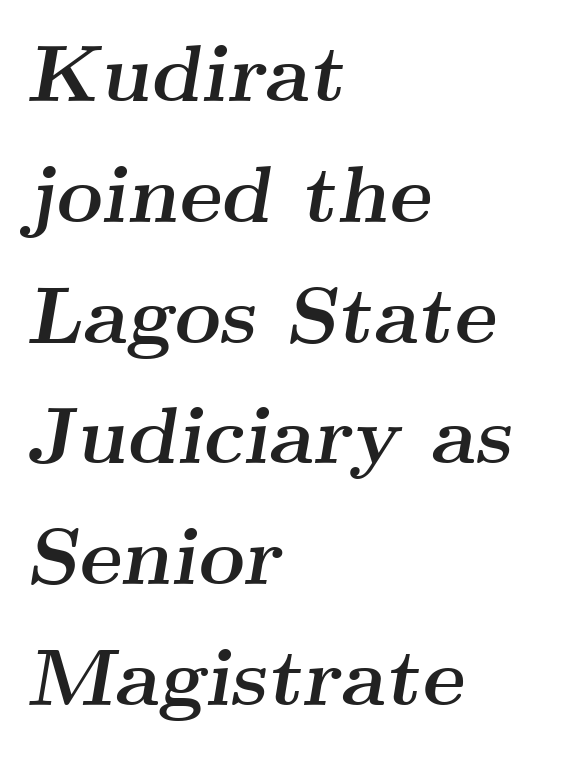
{"serif": "yes", "italic": "yes", "lean": "right", "slant_degrees": 9, "bold": "yes", "weight": "semibold", "width": "wide", "stroke_contrast": "medium", "x_height": "small", "monospaced": "no", "underline": "no", "align": "left", "line_spacing": "normal", "line_spacing_ratio": 1.51, "letter_spacing": "normal", "letter_spacing_em": 0.0, "glyph_px": 80}
